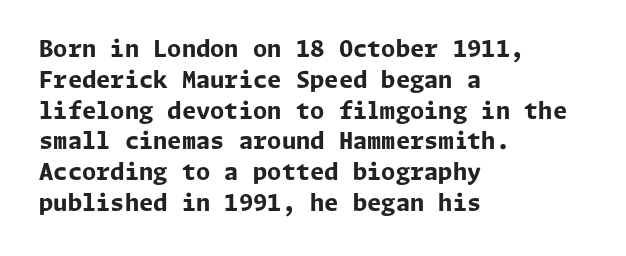
{"italic": "no", "bold": "yes", "underline": "no", "align": "left", "line_spacing": "normal", "line_spacing_ratio": 1.34, "letter_spacing": "normal", "letter_spacing_em": 0.0, "glyph_px": 23}
